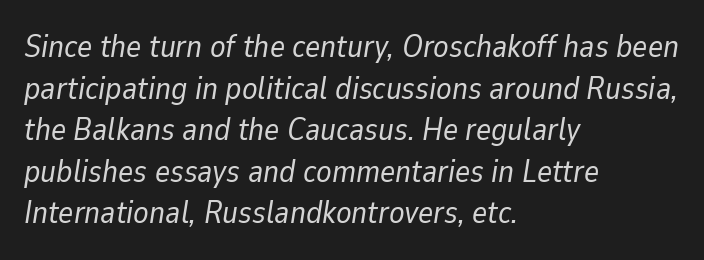
Each letter keeps its own natural width here, so spacing adapts to shape. The passage shown is not underscored anywhere. The setting favours the left margin, as ordinary paragraphs usually do. Yep, that's italic — everything's leaning. The strokes are not fattened; the text isn't bold.
